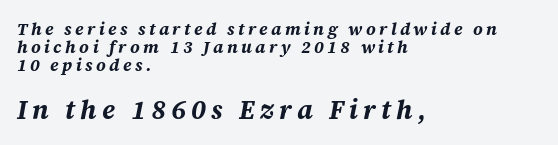
Does the weight exceed regular? Yes, all the way to bold. Is the type slanted? Yes — the strokes lean at a clear angle. Two sizes are in play, and the larger belongs to the second block. Clear beneath every line of the passage. Is there much room between lines? No — they nearly touch.
